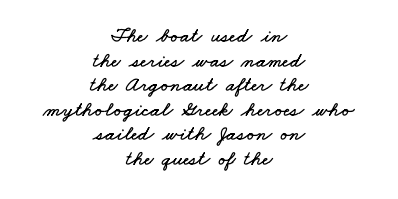
Default kerning and tracking; the words read as compact shapes. Does the copy run flush right? No — it is centered line by line. Has an underline been added? It has not.
